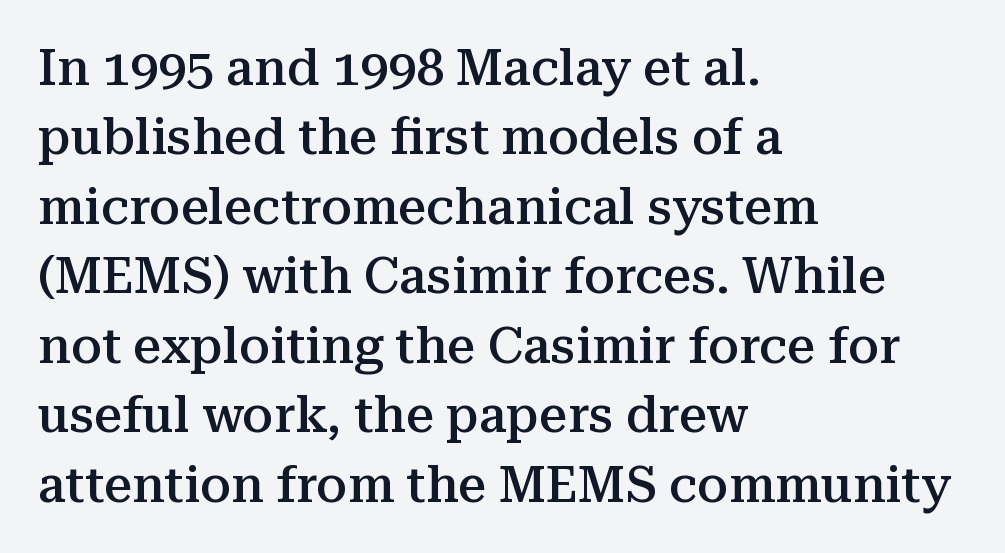
Q: Is the text bold? A: Semi-bold.
Q: Is the text italic (slanted)? A: No, it is upright.
Q: Is the typeface a serif or a sans-serif typeface? A: Serif.
Q: Is the text underlined? A: No.
Q: How is the paragraph aligned? A: Left-aligned.
Q: Is the spacing between letters normal or unusually wide? A: Normal.
Q: Is the spacing between lines tight, normal or loose? A: Normal.
Q: Width (condensed, normal, or wide)? A: Normal.
Q: Stroke contrast? A: Medium.
Q: x-height? A: Medium.
Q: Monospaced? A: No.
